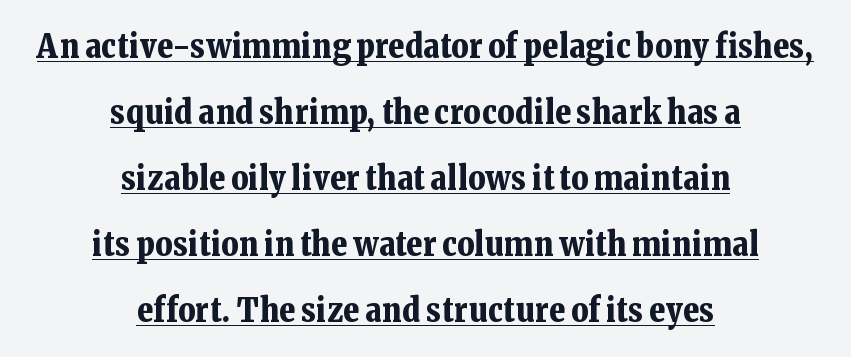
Q: Is the text bold? A: Yes.
Q: Is the text italic (slanted)? A: No, it is upright.
Q: Is the typeface a serif or a sans-serif typeface? A: Serif.
Q: Is the text underlined? A: Yes.
Q: How is the paragraph aligned? A: Centered.
Q: Is the spacing between letters normal or unusually wide? A: Normal.
Q: Is the spacing between lines tight, normal or loose? A: Loose.
Q: Width (condensed, normal, or wide)? A: Normal.
Q: Stroke contrast? A: Low.
Q: x-height? A: Medium.
Q: Monospaced? A: No.
